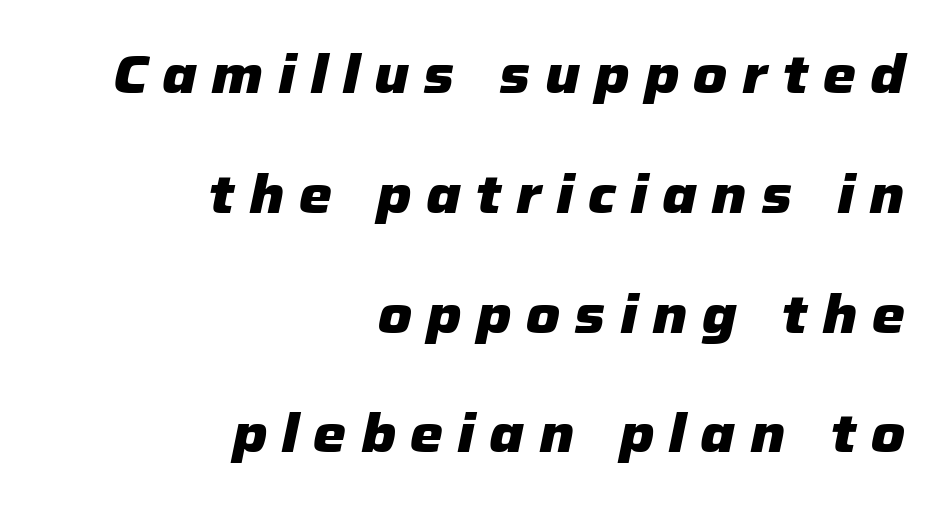
Notice how thick the strokes are: this is what a full bold looks like. Proportional: the letters do not fall into vertical columns. The face used here is rendered with a markedly widened letterfit. Style check: oblique.
